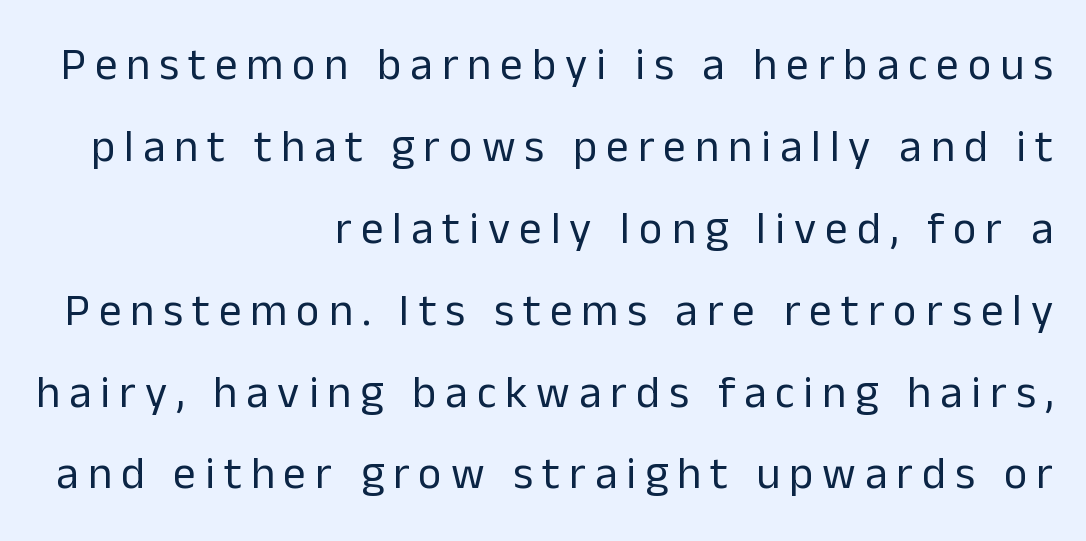
The image shows 45 px regular-weight sans-serif type, upright; set right-aligned, line spacing 1.82x, unusually wide letter spacing (+0.2 em), not underlined; low stroke contrast and a medium x-height.
